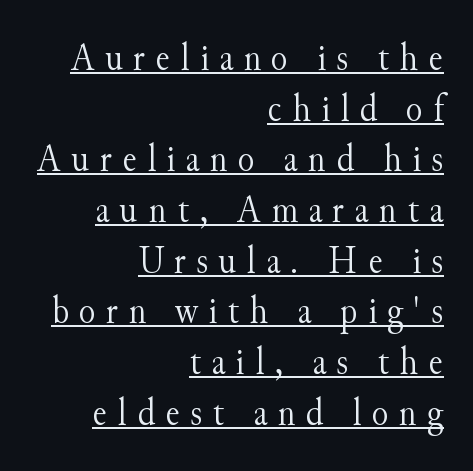
The image shows 39 px light serif type, upright; set right-aligned, normal line spacing (1.3x), unusually wide letter spacing (+0.26 em), underlined; medium stroke contrast and a small x-height.
